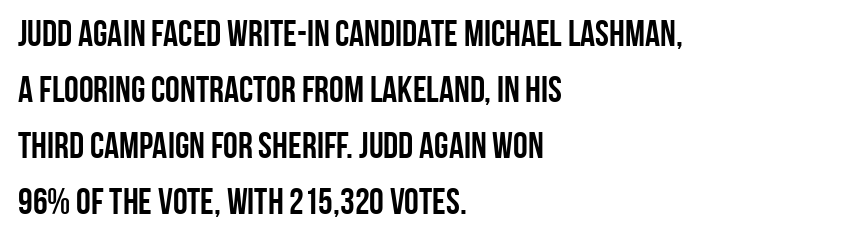
{"serif": "no", "italic": "no", "bold": "yes", "weight": "semibold", "width": "condensed", "stroke_contrast": "low", "x_height": "large", "monospaced": "no", "underline": "no", "align": "left", "line_spacing": "normal", "line_spacing_ratio": 1.51, "letter_spacing": "normal", "letter_spacing_em": 0.0, "glyph_px": 37}
